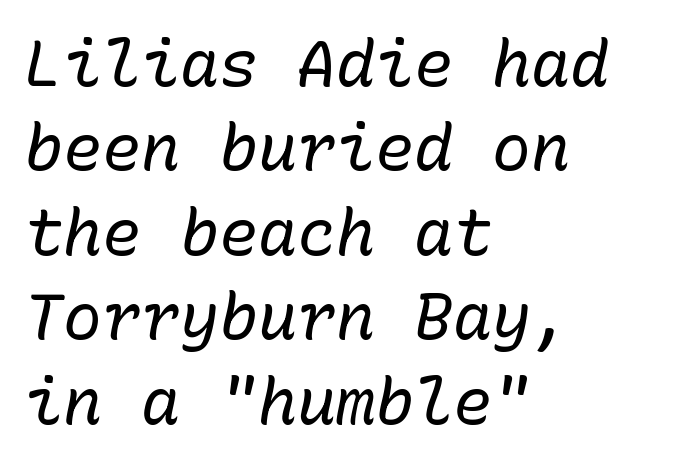
Q: Is the text bold? A: No.
Q: Is the text italic (slanted)? A: Yes, it leans right by about 10 degrees.
Q: Is the text underlined? A: No.
Q: How is the paragraph aligned? A: Left-aligned.
Q: Is the spacing between letters normal or unusually wide? A: Normal.
Q: Is the spacing between lines tight, normal or loose? A: Normal.
Q: Width (condensed, normal, or wide)? A: Normal.
Q: Stroke contrast? A: Low.
Q: x-height? A: Medium.
Q: Monospaced? A: Yes.
